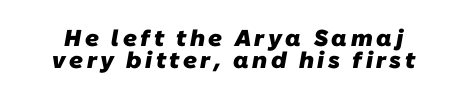
Students, observe: this is what under-led, compact text looks like. The sample has been set heavy, in full bold. The space directly below the letters is spotless.
